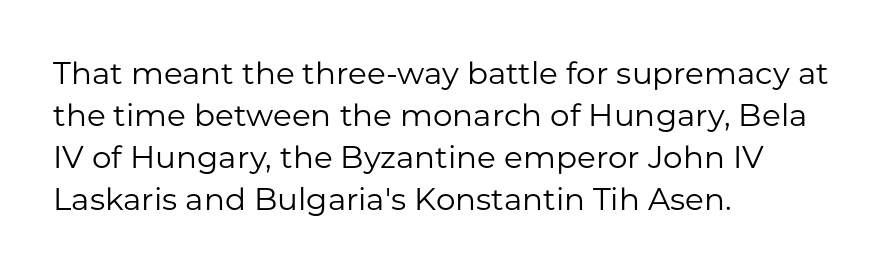
Q: Is the text bold? A: No.
Q: Is the text italic (slanted)? A: No, it is upright.
Q: Is the typeface a serif or a sans-serif typeface? A: Sans-serif.
Q: Is the text underlined? A: No.
Q: How is the paragraph aligned? A: Left-aligned.
Q: Is the spacing between letters normal or unusually wide? A: Normal.
Q: Is the spacing between lines tight, normal or loose? A: Normal.
Q: Width (condensed, normal, or wide)? A: Normal.
Q: Stroke contrast? A: Low.
Q: x-height? A: Medium.
Q: Monospaced? A: No.
